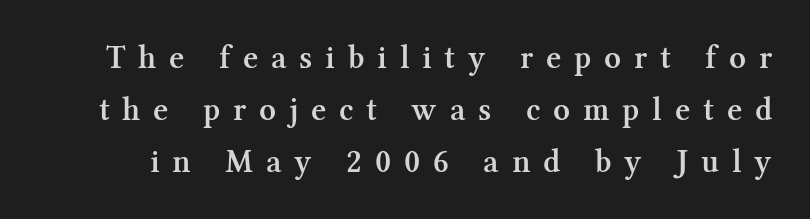
Q: Is the text bold? A: Semi-bold.
Q: Is the text italic (slanted)? A: No, it is upright.
Q: Is the typeface a serif or a sans-serif typeface? A: Serif.
Q: Is the text underlined? A: No.
Q: Is the spacing between letters normal or unusually wide? A: Unusually wide.
Q: Is the spacing between lines tight, normal or loose? A: Normal.
Q: Width (condensed, normal, or wide)? A: Normal.
Q: Stroke contrast? A: Medium.
Q: x-height? A: Medium.
Q: Monospaced? A: No.
